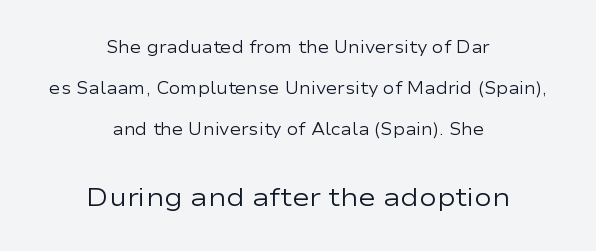
The image shows 26 px text type, upright; set centered, loose line spacing (2.41x), normal letter spacing, not underlined; the second (bottom) block is 1.53x larger.
